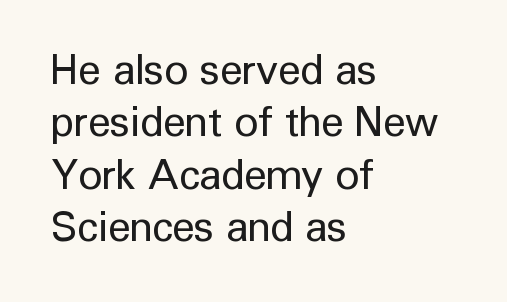
Is the stroke heavy? The answer is a plain regular-or-lighter. Is this a sans? Yes — the strokes have no serifs. Every row of glyphs begins at an identical x-position on the left. Lines of text with bare space underneath. Rendered with straight, roman letterforms. The rendering uses natural spacing where letterforms have individual widths.
